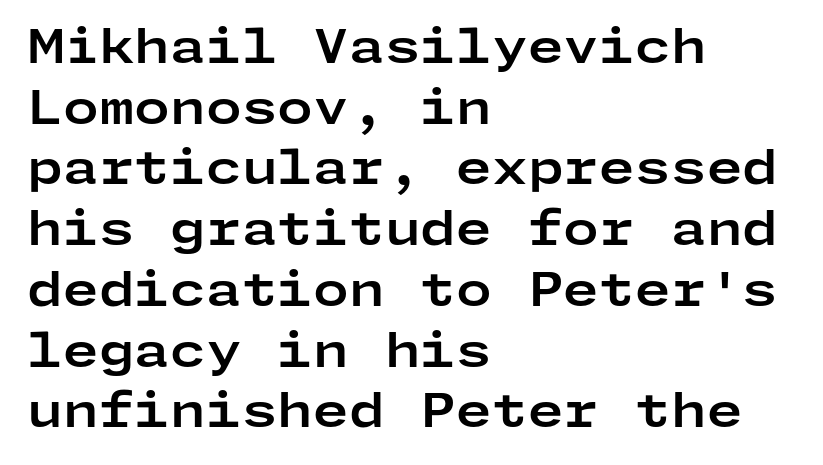
The image shows 46 px bold, wide sans-serif type, upright; set left-aligned, normal line spacing (1.32x), normal letter spacing, not underlined; low stroke contrast and a medium x-height.
